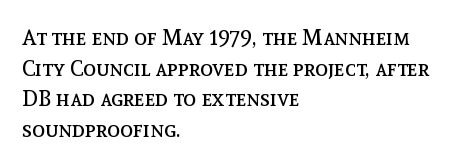
{"italic": "no", "bold": "no", "underline": "no", "align": "left", "line_spacing": "normal", "line_spacing_ratio": 1.39, "letter_spacing": "normal", "letter_spacing_em": 0.0, "glyph_px": 22}
